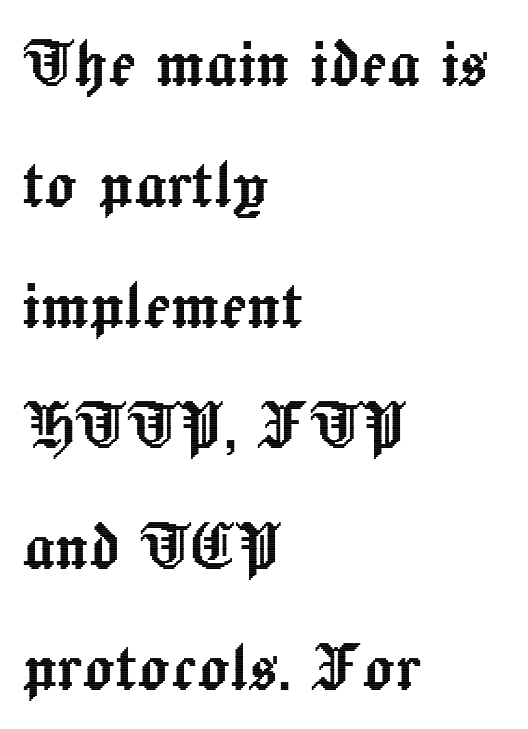
The image shows 80 px text type, upright; set left-aligned, normal line spacing (1.51x), normal letter spacing, not underlined; a medium x-height.
